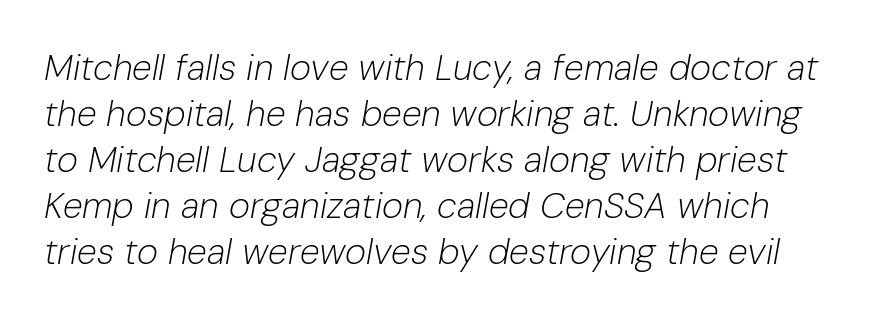
Q: Is the text bold? A: No.
Q: Is the text italic (slanted)? A: Yes, it leans right by about 10 degrees.
Q: Is the text underlined? A: No.
Q: Is the spacing between letters normal or unusually wide? A: Normal.
Q: Is the spacing between lines tight, normal or loose? A: Normal.
Q: Width (condensed, normal, or wide)? A: Normal.
Q: Stroke contrast? A: Low.
Q: x-height? A: Medium.
Q: Monospaced? A: No.
